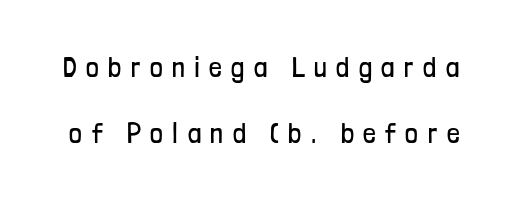
Q: Is the text bold? A: No.
Q: Is the text italic (slanted)? A: No, it is upright.
Q: Is the typeface a serif or a sans-serif typeface? A: Sans-serif.
Q: Is the text underlined? A: No.
Q: Is the spacing between letters normal or unusually wide? A: Unusually wide.
Q: Is the spacing between lines tight, normal or loose? A: Loose.
Q: Width (condensed, normal, or wide)? A: Condensed.
Q: Stroke contrast? A: Low.
Q: x-height? A: Medium.
Q: Monospaced? A: No.
